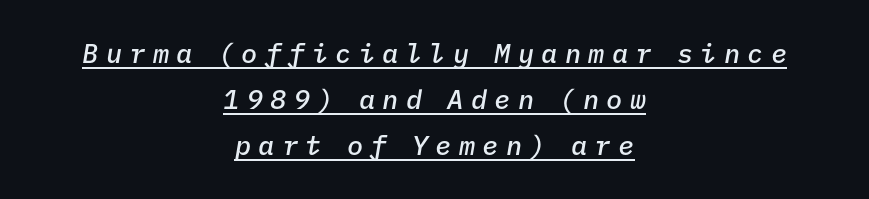
The image shows 27 px text type, italic (leaning right); set centered, line spacing 1.71x, unusually wide letter spacing (+0.27 em), underlined.
